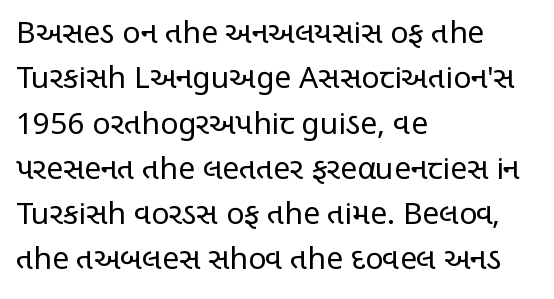
The image shows 30 px regular-weight, condensed sans-serif type, upright; set left-aligned, normal line spacing (1.51x), normal letter spacing, not underlined; low stroke contrast and a large x-height.
